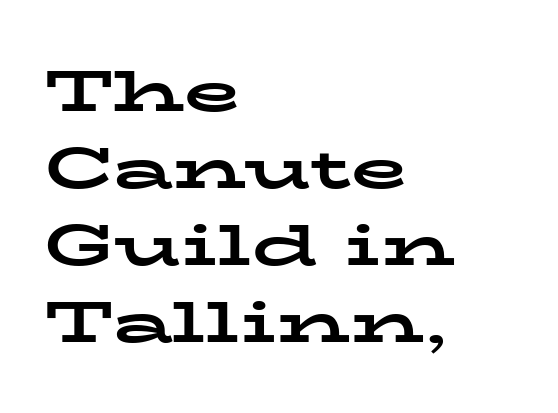
The image shows 58 px bold, wide serif type, upright; set left-aligned, normal line spacing (1.33x), normal letter spacing, not underlined; low stroke contrast and a medium x-height.
